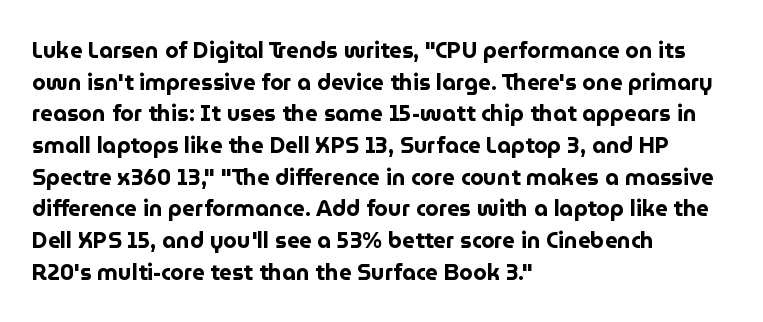
Beneath every word, the page is bare. Successive baselines arrive at the customary interval. It's the straight-up-and-down kind of type. Which margin do the lines hug? The left one — the right edge is uneven. Thick stems and heavy bowls — unmistakably bold.
